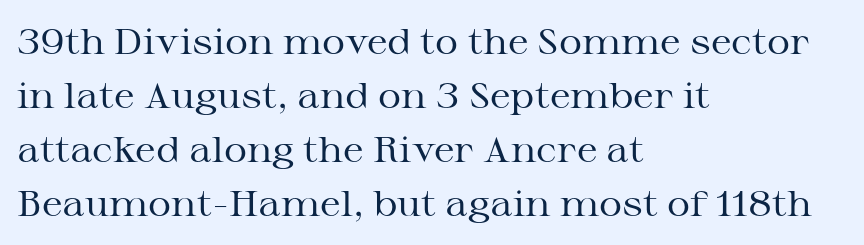
The letters sit at their default tracking, neither squeezed nor spread. Compared with typical paragraphs, the rows here are spaced about the same. Which margin do the lines hug? The left one — the right edge is uneven. Weight: not bold — regular or lighter. This rendering employs a face with finishing strokes, i.e., a serif.
